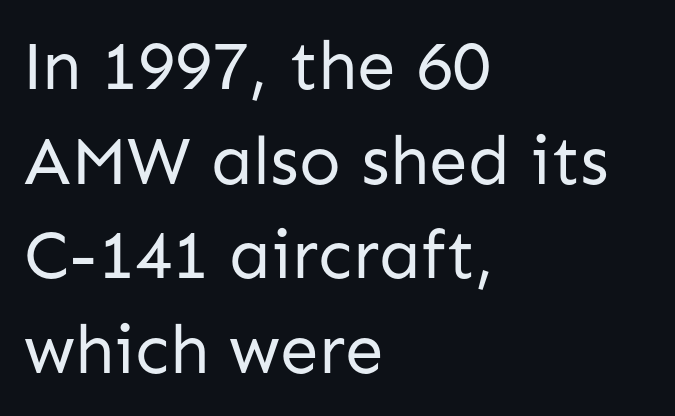
Teacher's note: observe the even left margin — that is flush-left alignment. Think standard paragraph weight, or any step lighter than that. The tracking reads as untouched default to a designer's eye. Classification — sans serif.
